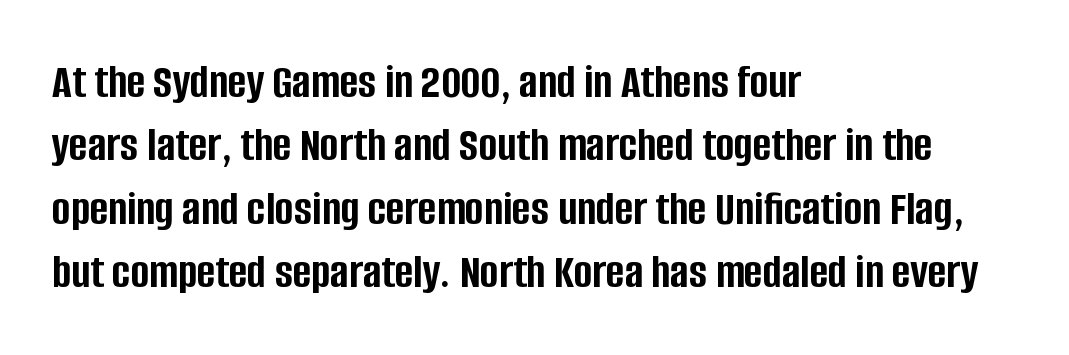
Q: Is the text bold? A: Yes.
Q: Is the text italic (slanted)? A: No, it is upright.
Q: Is the typeface a serif or a sans-serif typeface? A: Sans-serif.
Q: Is the text underlined? A: No.
Q: How is the paragraph aligned? A: Left-aligned.
Q: Is the spacing between letters normal or unusually wide? A: Normal.
Q: Is the spacing between lines tight, normal or loose? A: Normal.
Q: Width (condensed, normal, or wide)? A: Condensed.
Q: Stroke contrast? A: Low.
Q: x-height? A: Large.
Q: Monospaced? A: No.
